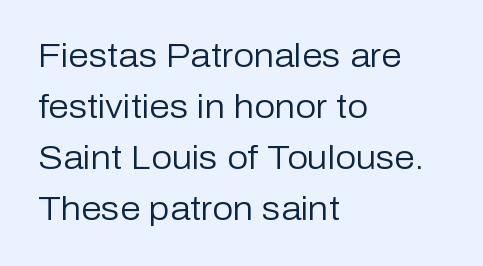
The image shows 33 px regular-weight sans-serif type, upright; set left-aligned, normal line spacing (1.55x), normal letter spacing, not underlined; low stroke contrast and a medium x-height.
